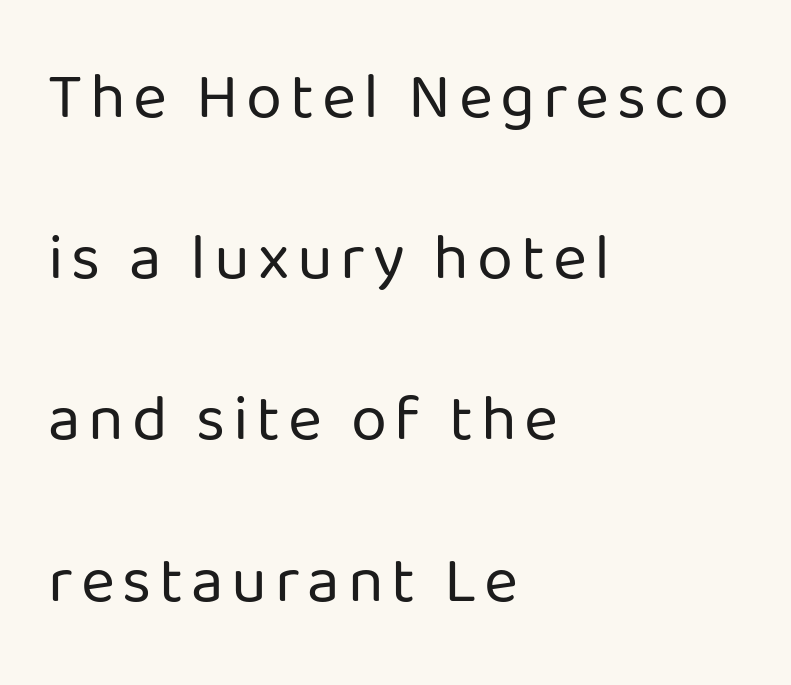
{"serif": "no", "italic": "no", "bold": "no", "weight": "regular", "width": "normal", "stroke_contrast": "low", "x_height": "medium", "monospaced": "no", "underline": "no", "align": "left", "line_spacing": "loose", "line_spacing_ratio": 2.48, "glyph_px": 65}
